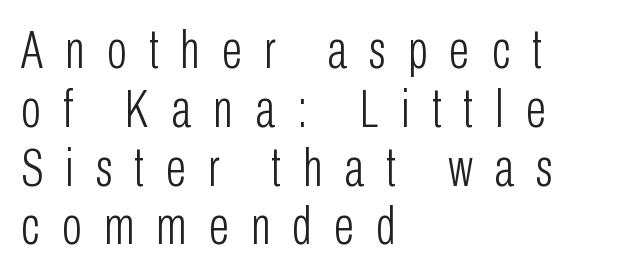
These lines were composed using upright roman letters. Stems here are at most as thick as an everyday book face. This sample uses a sans-serif face. The strip under each line holds only bare page.
